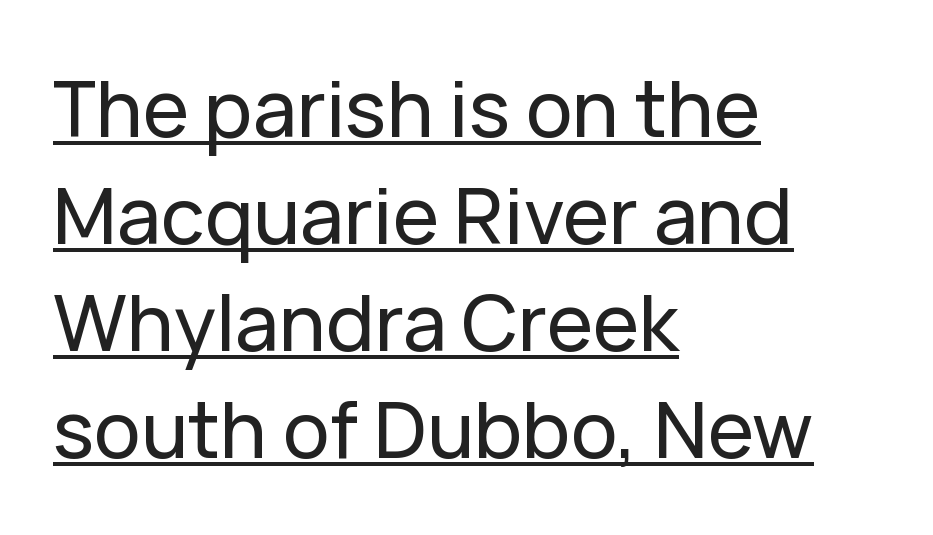
{"serif": "no", "italic": "no", "width": "normal", "stroke_contrast": "low", "x_height": "medium", "monospaced": "no", "underline": "yes", "align": "left", "line_spacing": "normal", "line_spacing_ratio": 1.37, "letter_spacing": "normal", "letter_spacing_em": 0.0, "glyph_px": 78}
